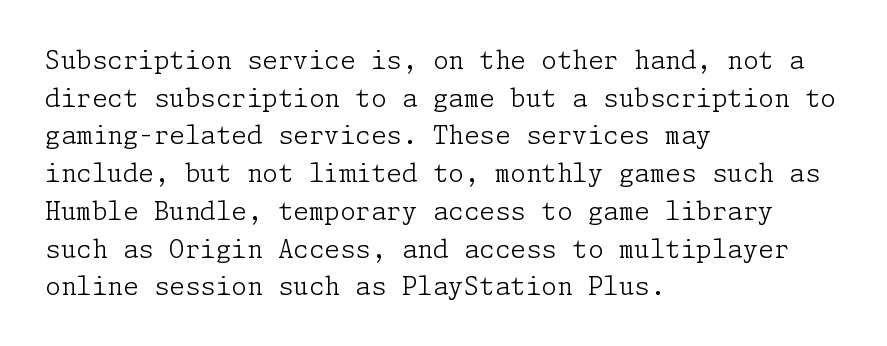
The image shows 25 px text type, upright; set left-aligned, normal line spacing (1.51x), normal letter spacing, not underlined.
